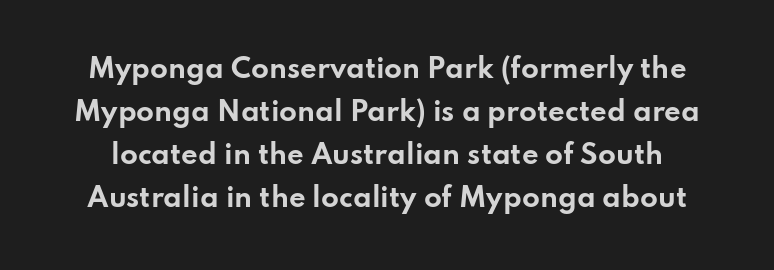
The image shows 26 px bold type, upright; set normal line spacing (1.66x), normal letter spacing, not underlined.
